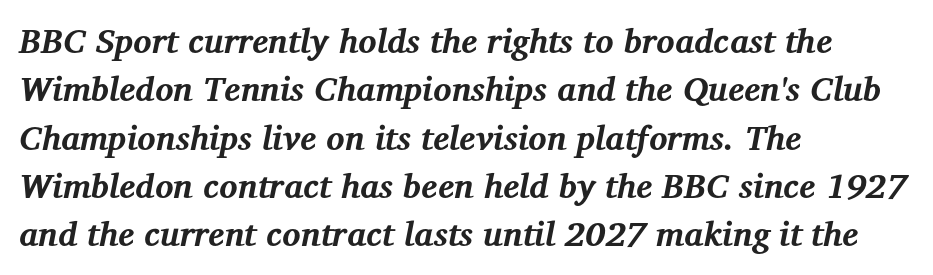
The image shows 34 px bold serif type, italic (leaning right); set left-aligned, normal line spacing (1.42x), normal letter spacing, not underlined; medium stroke contrast and a medium x-height.
